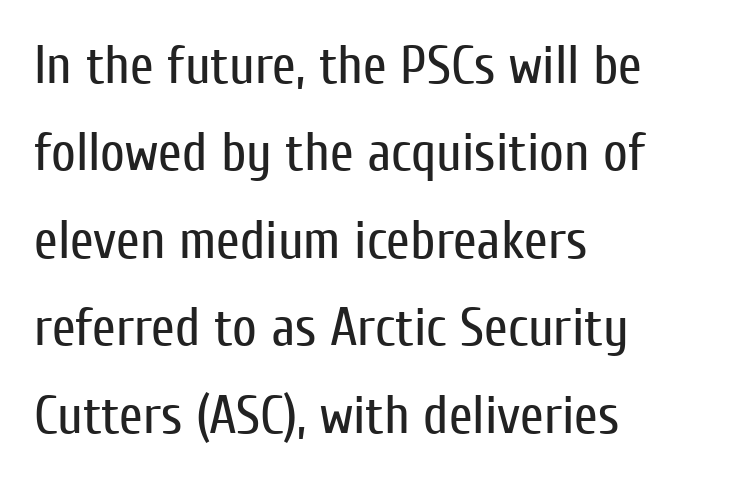
Look at the tracking — it's just the regular setting, nothing added. This sample keeps an unexceptional amount of space between lines. A typesetter would call this proportional, since set widths differ per character. The paragraph has a hard left edge and a soft right edge.
